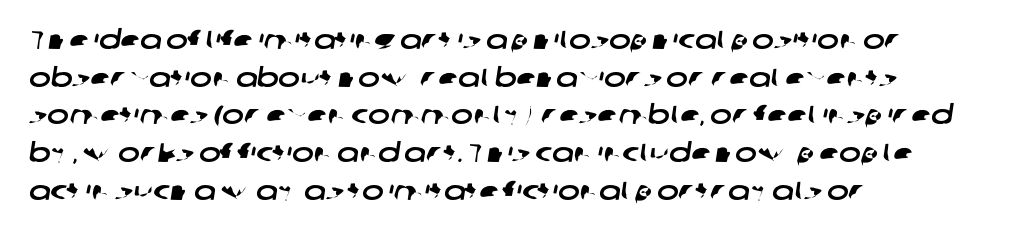
Q: Is the text underlined? A: No.
Q: How is the paragraph aligned? A: Left-aligned.
Q: Is the spacing between letters normal or unusually wide? A: Normal.
Q: Is the spacing between lines tight, normal or loose? A: Normal.
